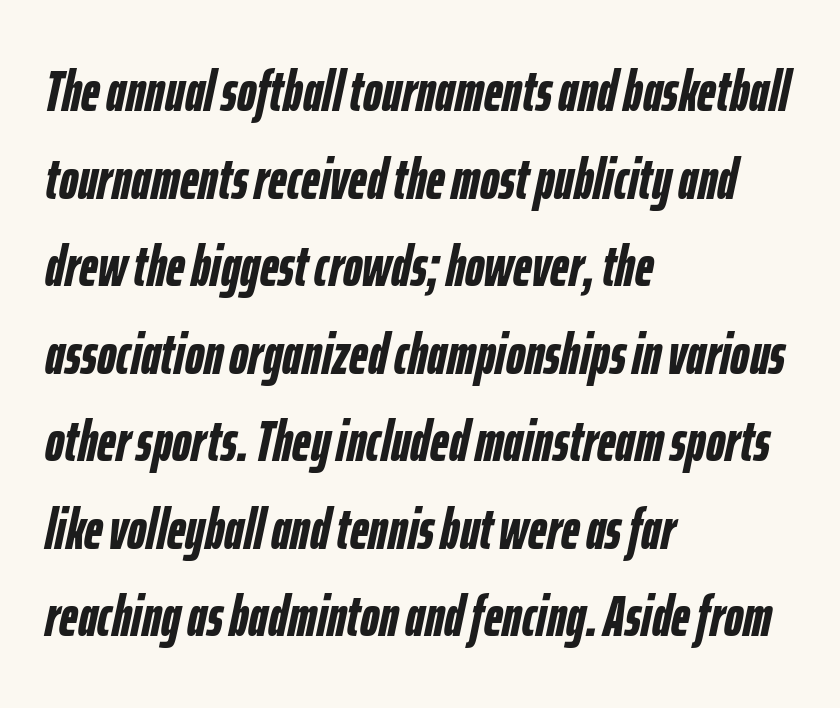
Q: Is the text bold? A: Yes.
Q: Is the text italic (slanted)? A: Yes, it leans right by about 12 degrees.
Q: Is the text underlined? A: No.
Q: How is the paragraph aligned? A: Left-aligned.
Q: Is the spacing between letters normal or unusually wide? A: Normal.
Q: Is the spacing between lines tight, normal or loose? A: Normal.
Q: Width (condensed, normal, or wide)? A: Condensed.
Q: Stroke contrast? A: Low.
Q: x-height? A: Medium.
Q: Monospaced? A: No.
